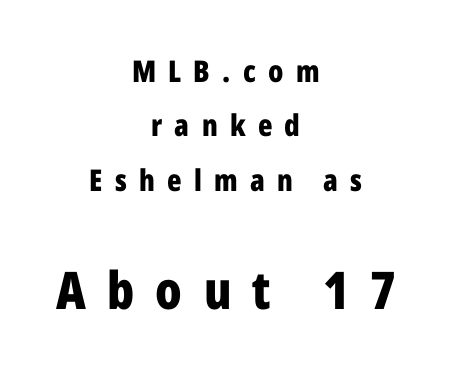
These lines have a slow, spaced-out rhythm from letter to letter. Spacing verdict: proportional, widths tailored to each character. As a designer I'd log this as weight 700, bold. Horizontal alignment here is central, giving a formal, balanced look.
